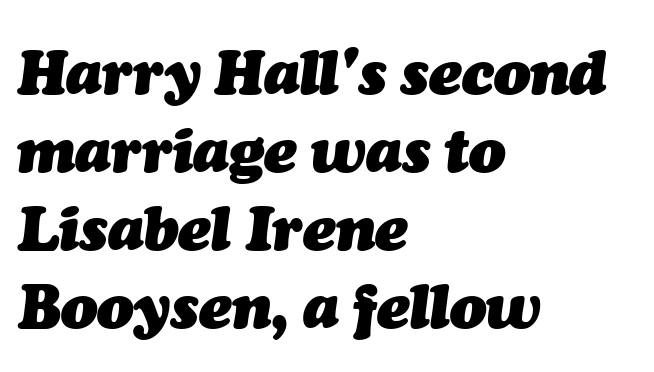
Looks like regular typesetting: each glyph gets only the width it needs. The rendering uses a moderate line-height, typical for paragraphs. A dark, heavy texture on the line: the type is bold. The rendering anchors every line to the left-hand side. Tracking value appears to be zero — textbook default spacing.
